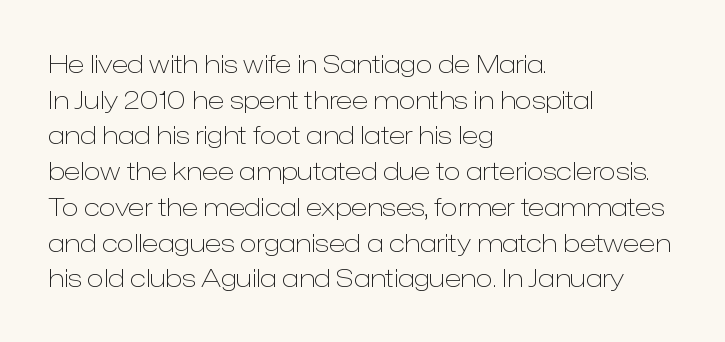
No word sits above an underline. These lines stack with their left ends in a neat column. The line-height multiplier appears to be the usual default. Ordinary non-slanted type is in use. Students, note that the glyphs here touch the page at normal intervals.
